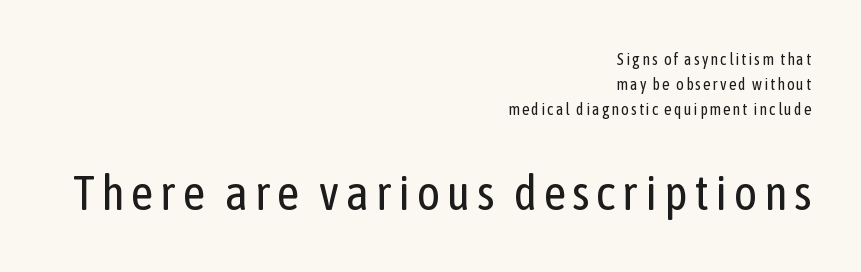
Heft: none added — not bold. Line ends are locked; line starts wander. The designer left line spacing at the default. The type family on display is of the sans-serif kind. The composition opens small and finishes big. Descenders hang freely into open space.
